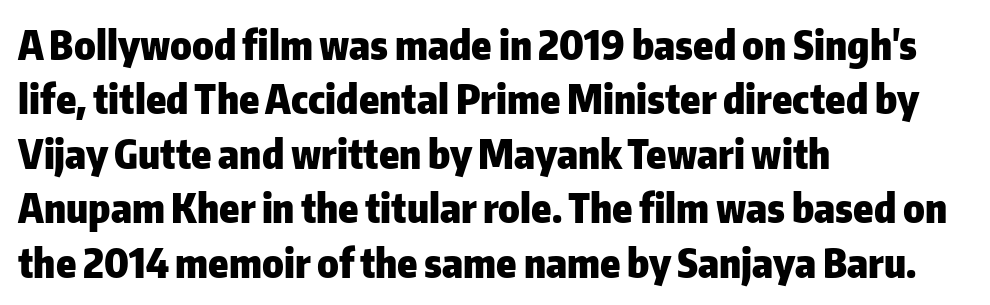
The image shows 40 px heavy sans-serif type, upright; set left-aligned, normal line spacing (1.36x), normal letter spacing, not underlined; low stroke contrast and a medium x-height.
